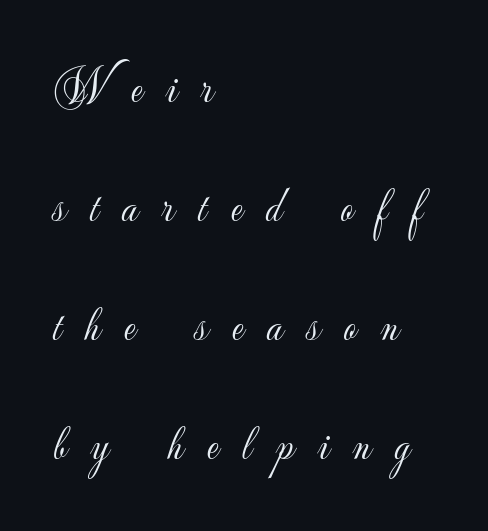
Note: no serifs on the glyphs. These lines stack with their left ends in a neat column. The strokes are not fattened; the text isn't bold. This rendering widens character spacing well past its baseline value.
